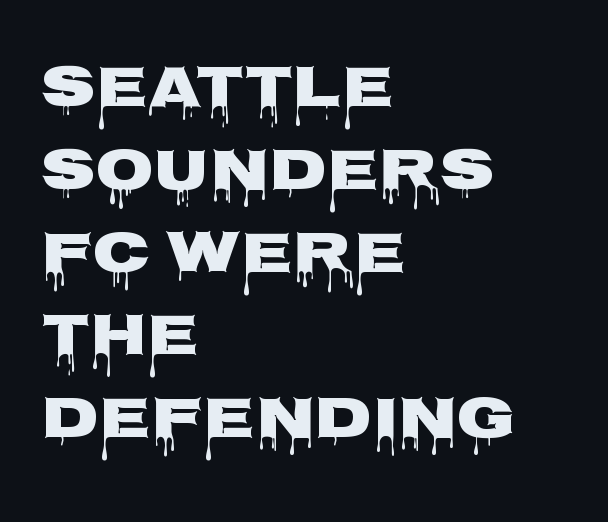
Q: Is the text bold? A: Yes.
Q: Is the text italic (slanted)? A: No, it is upright.
Q: Is the typeface a serif or a sans-serif typeface? A: Sans-serif.
Q: Is the text underlined? A: No.
Q: How is the paragraph aligned? A: Left-aligned.
Q: Is the spacing between letters normal or unusually wide? A: Normal.
Q: Is the spacing between lines tight, normal or loose? A: Normal.
Q: Width (condensed, normal, or wide)? A: Wide.
Q: Stroke contrast? A: Low.
Q: x-height? A: Large.
Q: Monospaced? A: No.
